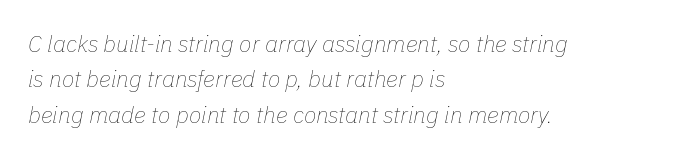
The image shows 23 px text type, italic (leaning right); set left-aligned, normal line spacing (1.54x), normal letter spacing, not underlined.
